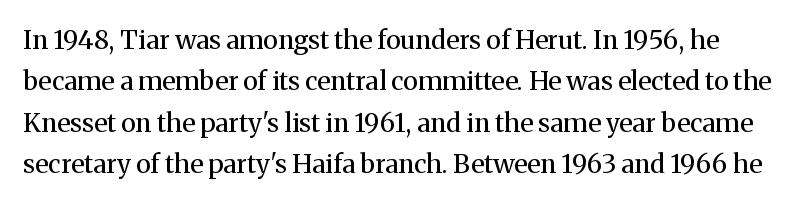
{"italic": "no", "bold": "no", "underline": "no", "line_spacing": "normal", "line_spacing_ratio": 1.59, "letter_spacing": "normal", "letter_spacing_em": 0.0, "glyph_px": 26}
